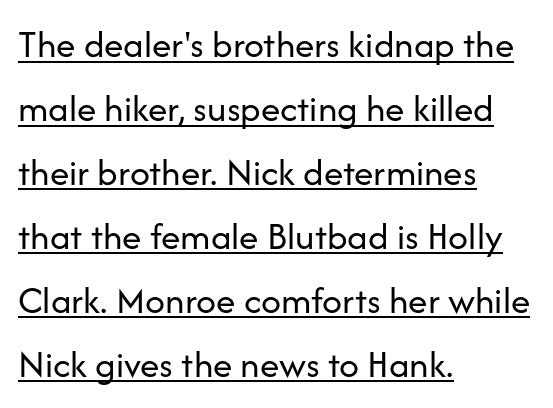
{"serif": "no", "italic": "no", "bold": "no", "weight": "regular", "width": "normal", "stroke_contrast": "low", "x_height": "medium", "monospaced": "no", "underline": "yes", "align": "left", "line_spacing": "normal", "line_spacing_ratio": 1.64, "letter_spacing": "normal", "letter_spacing_em": 0.0, "glyph_px": 39}
